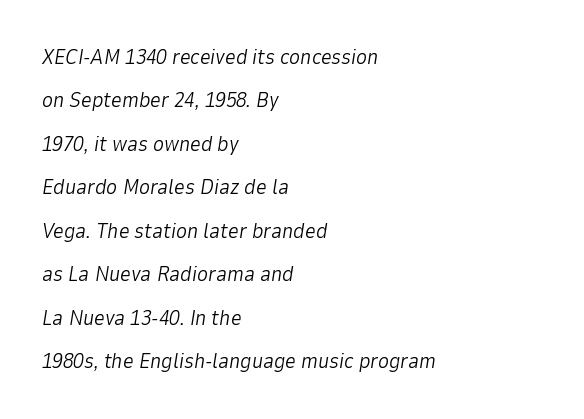
The lines are quadded left. The rendering uses a large line-height, opening up the rows. Quick note: underline off. Students, note that the glyphs here touch the page at normal intervals.
